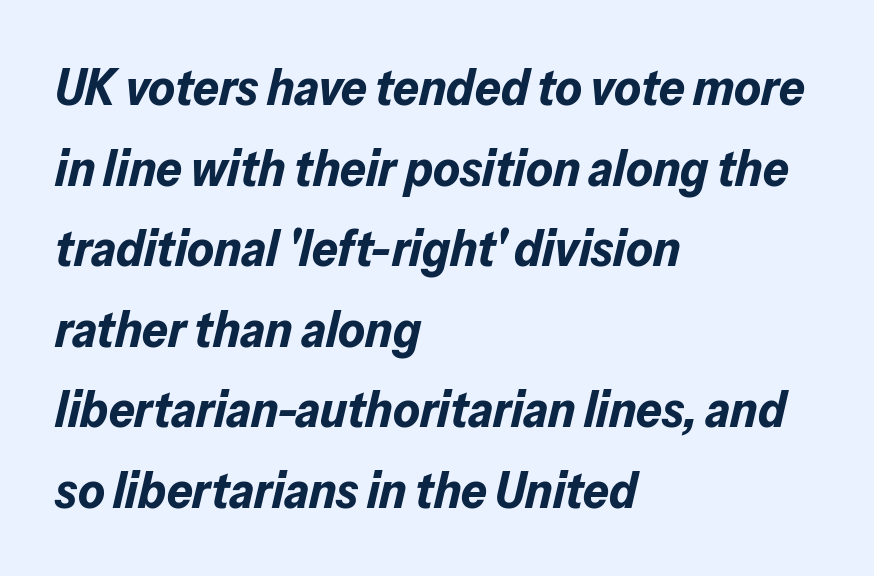
Q: Is the text bold? A: Yes.
Q: Is the text italic (slanted)? A: Yes, it leans right by about 13 degrees.
Q: Is the text underlined? A: No.
Q: How is the paragraph aligned? A: Left-aligned.
Q: Is the spacing between letters normal or unusually wide? A: Normal.
Q: Is the spacing between lines tight, normal or loose? A: Normal.
Q: Width (condensed, normal, or wide)? A: Normal.
Q: Stroke contrast? A: Low.
Q: x-height? A: Medium.
Q: Monospaced? A: No.
